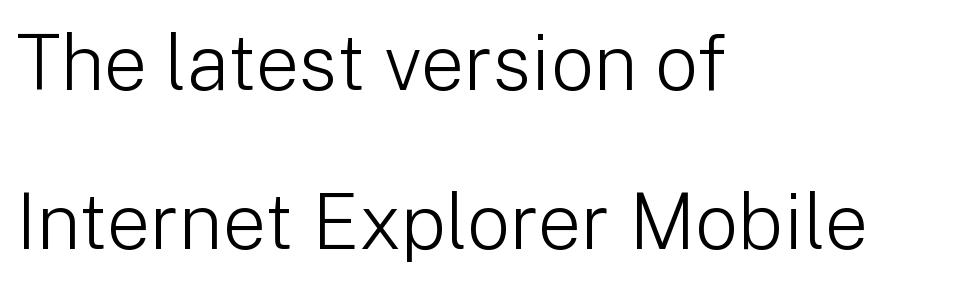
{"serif": "no", "italic": "no", "bold": "no", "weight": "light", "width": "normal", "stroke_contrast": "low", "x_height": "medium", "monospaced": "no", "underline": "no", "align": "left", "line_spacing": "loose", "line_spacing_ratio": 2.07, "letter_spacing": "normal", "letter_spacing_em": 0.0, "glyph_px": 77}
